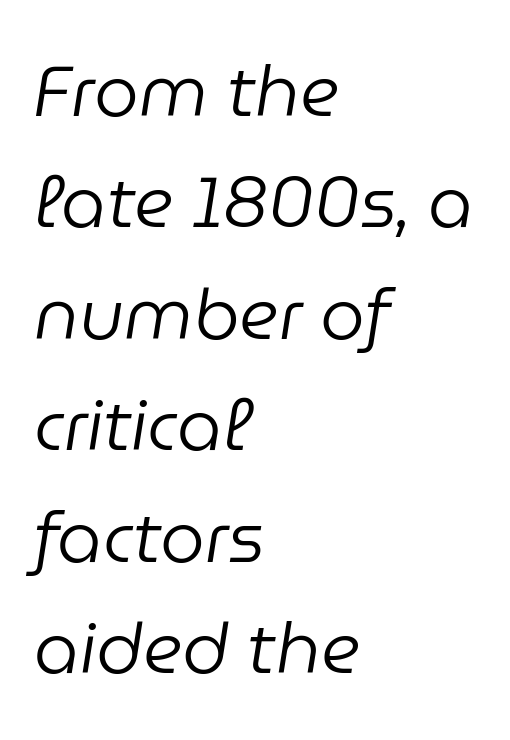
Compared with typical paragraphs, the rows here are spaced about the same. Bare-footed words on every line. The cut favours lightness, reaching ordinary text weight at its darkest. Observe the lean: these are italic letterforms.
